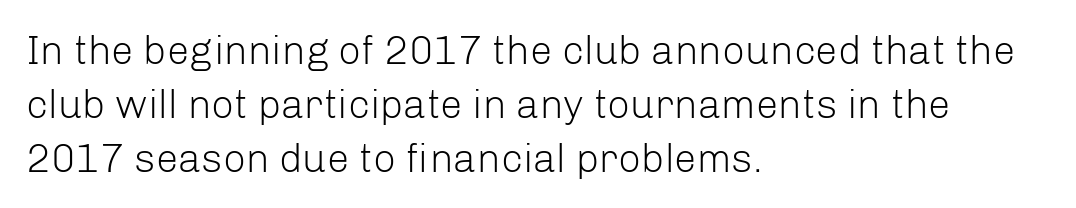
{"serif": "no", "italic": "no", "bold": "no", "weight": "light", "width": "normal", "stroke_contrast": "low", "x_height": "medium", "monospaced": "no", "underline": "no", "align": "left", "line_spacing": "normal", "line_spacing_ratio": 1.35, "letter_spacing": "normal", "letter_spacing_em": 0.0, "glyph_px": 40}
